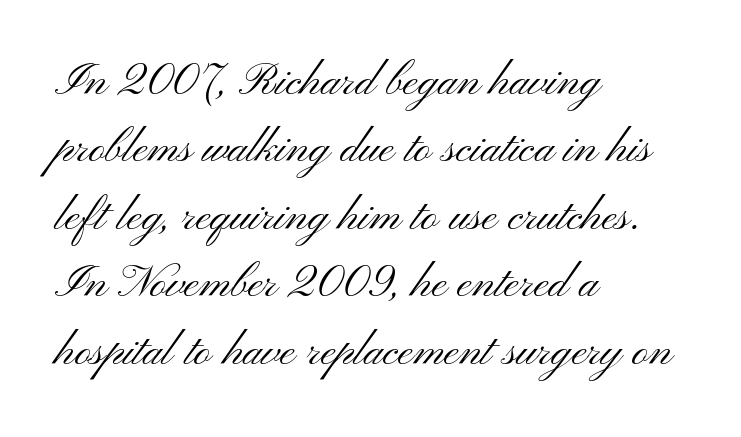
Is the type heavy? It reads as light-to-regular instead. The face used here is rendered with its standard letterfit. Proportional: the letters do not fall into vertical columns. Is there much room between lines? A standard amount, neither cramped nor airy.
